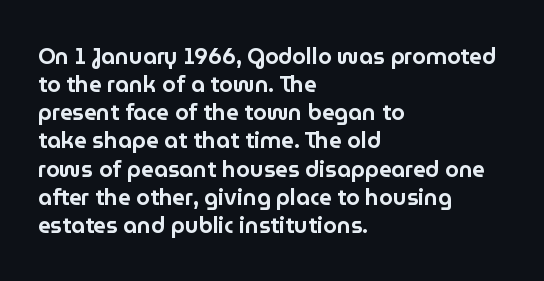
Style check: upright. Decoration check: the copy has no underline. The gaps between neighbouring characters are ordinary and unremarkable. This sample is left-justified, so line endings fall wherever the words run out. The rows are spaced the way most documents space them.
